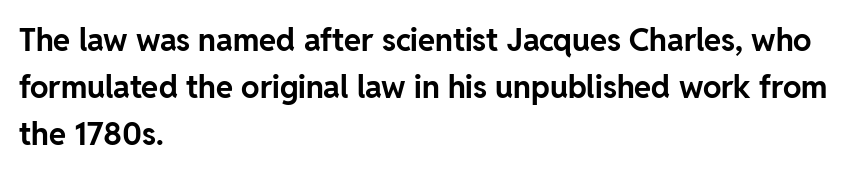
{"serif": "no", "italic": "no", "bold": "yes", "weight": "bold", "width": "normal", "stroke_contrast": "low", "x_height": "medium", "monospaced": "no", "underline": "no", "align": "left", "line_spacing": "normal", "line_spacing_ratio": 1.51, "letter_spacing": "normal", "letter_spacing_em": 0.0, "glyph_px": 31}
